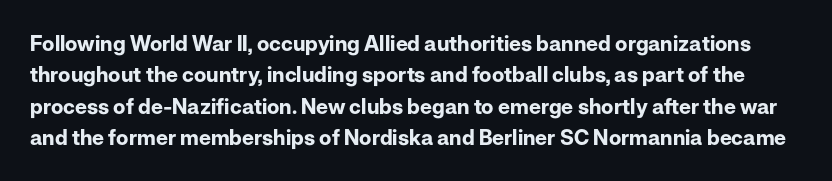
Q: Is the text bold? A: Yes.
Q: Is the text italic (slanted)? A: No, it is upright.
Q: Is the text underlined? A: No.
Q: Is the spacing between letters normal or unusually wide? A: Normal.
Q: Is the spacing between lines tight, normal or loose? A: Normal.
